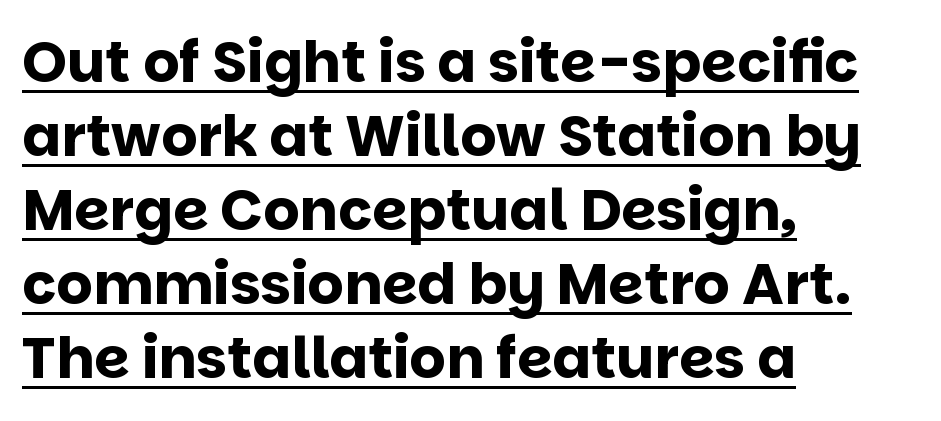
The image shows 57 px bold sans-serif type, upright; set left-aligned, normal line spacing (1.3x), normal letter spacing, underlined; low stroke contrast and a large x-height.
